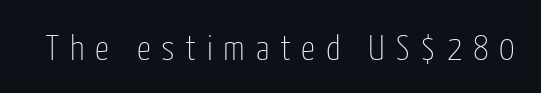
Think of a printed novel: that variable character pitch is what you see here. Honestly, the letter spacing is so wide it's the main thing you notice. The specimen omits any rule beneath the text block's lines. Every stem runs plumb, perpendicular to the baseline. Serifs: no, the terminals of the letterforms are clean.
